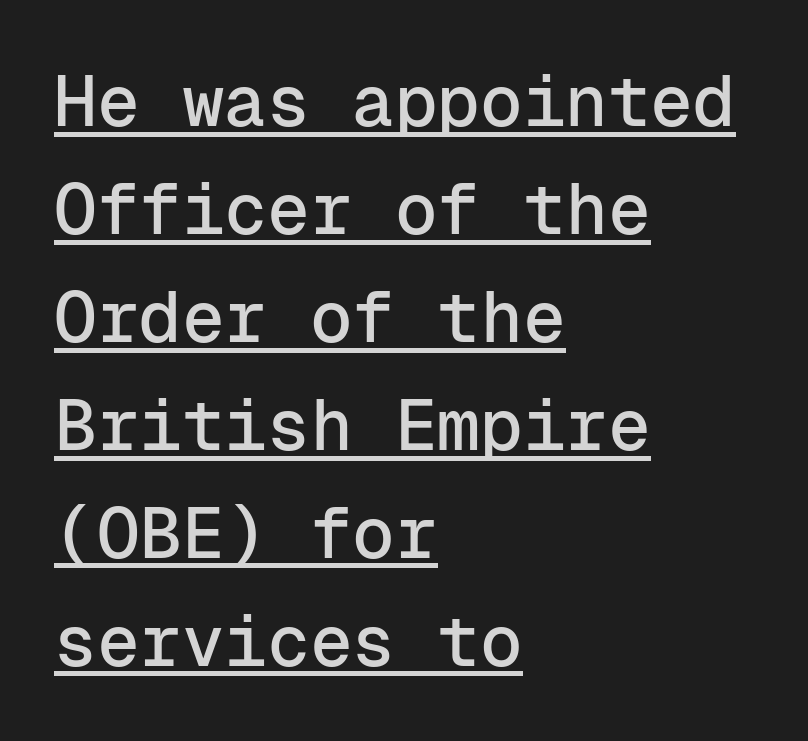
{"serif": "no", "italic": "no", "width": "normal", "stroke_contrast": "low", "x_height": "medium", "monospaced": "yes", "underline": "yes", "align": "left", "line_spacing": "normal", "line_spacing_ratio": 1.52, "letter_spacing": "normal", "letter_spacing_em": 0.0, "glyph_px": 71}
